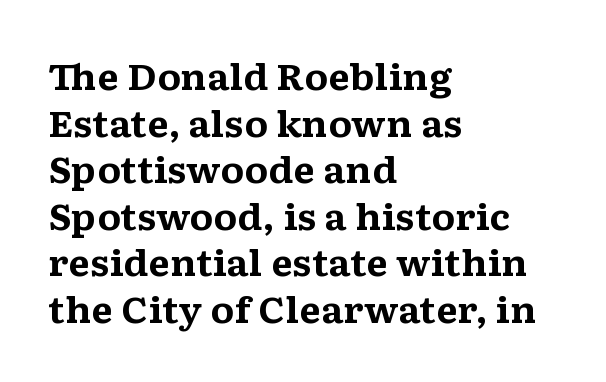
{"serif": "yes", "italic": "no", "bold": "yes", "weight": "bold", "width": "wide", "stroke_contrast": "medium", "x_height": "medium", "monospaced": "no", "underline": "no", "align": "left", "line_spacing": "normal", "line_spacing_ratio": 1.33, "letter_spacing": "normal", "letter_spacing_em": 0.0, "glyph_px": 35}
